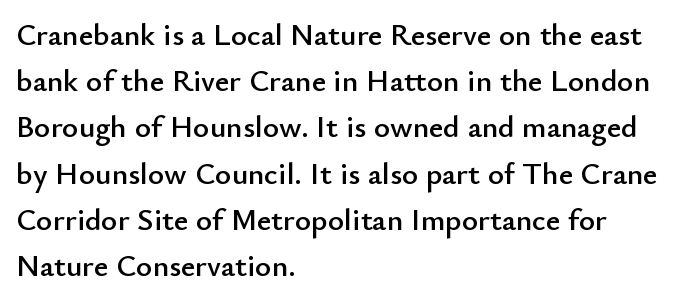
The zone under the glyphs is completely vacant. The tracking reads as untouched default to a designer's eye. Proportional: the letters do not fall into vertical columns. In terms of posture, this sample is upright.
